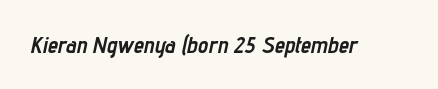
Q: Is the text bold? A: Yes.
Q: Is the text italic (slanted)? A: Yes, it leans right by about 12 degrees.
Q: Is the text underlined? A: No.
Q: Is the spacing between letters normal or unusually wide? A: Normal.
